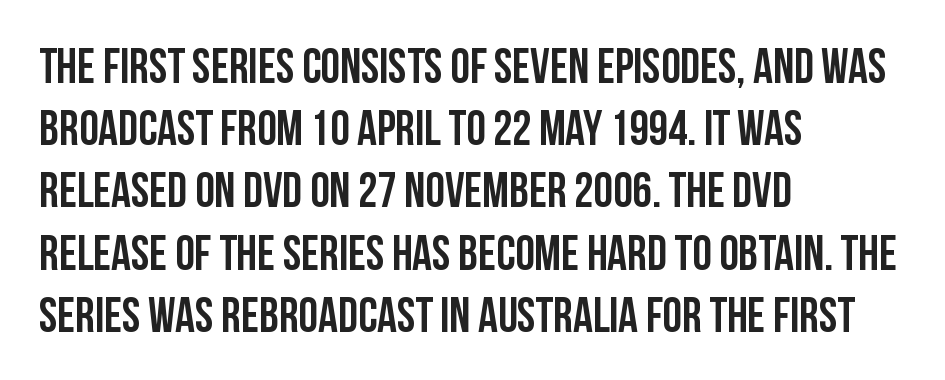
Q: Is the text bold? A: Yes.
Q: Is the text italic (slanted)? A: No, it is upright.
Q: Is the typeface a serif or a sans-serif typeface? A: Sans-serif.
Q: Is the text underlined? A: No.
Q: How is the paragraph aligned? A: Left-aligned.
Q: Is the spacing between letters normal or unusually wide? A: Normal.
Q: Is the spacing between lines tight, normal or loose? A: Normal.
Q: Width (condensed, normal, or wide)? A: Condensed.
Q: Stroke contrast? A: Low.
Q: x-height? A: Large.
Q: Monospaced? A: No.
